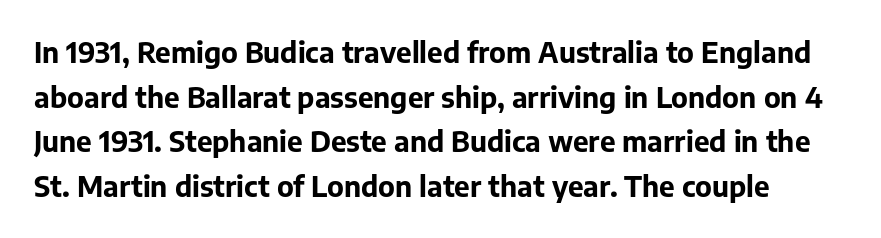
Unlike a traditional serif, this face leaves its strokes unadorned. This is heavy type, rendered in bold. The letters sit at their default tracking, neither squeezed nor spread. Quick note: underline off. Leading matches the norm, producing a regular column. The passage shown is typed in a proportional face where columns would drift.
